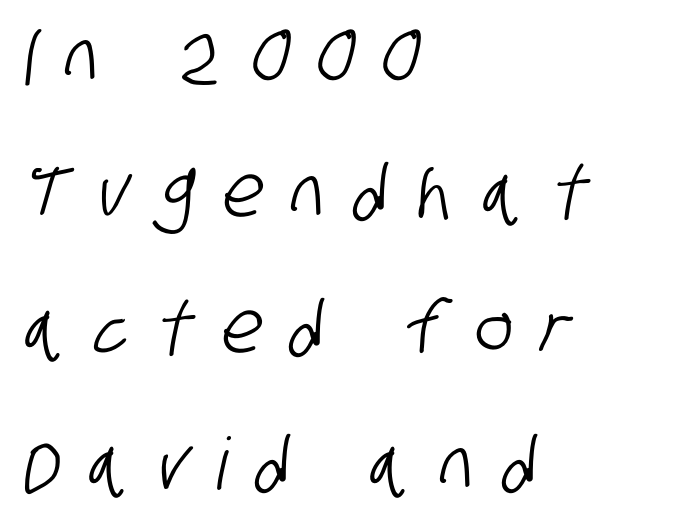
The image shows 72 px condensed sans-serif type; set left-aligned, line spacing 1.89x, unusually wide letter spacing (+0.4 em), not underlined; low stroke contrast and a large x-height.
